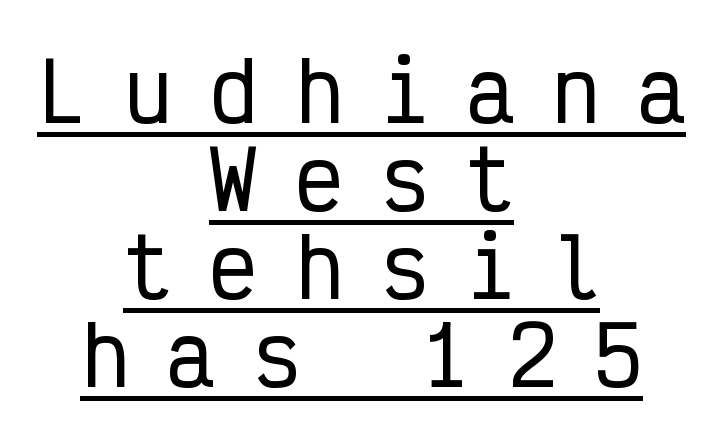
The image shows 80 px condensed sans-serif type, upright, monospaced; set centered, tight line spacing (1.1x), unusually wide letter spacing (+0.47 em), underlined; low stroke contrast and a medium x-height.
